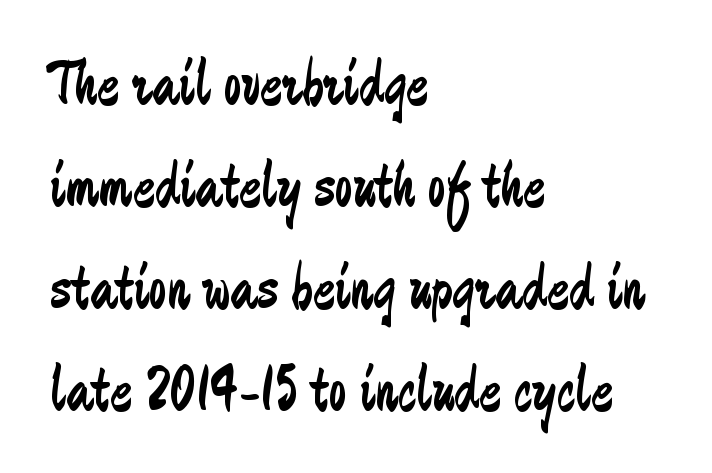
{"serif": "no", "bold": "no", "weight": "regular", "width": "condensed", "stroke_contrast": "low", "x_height": "medium", "monospaced": "no", "underline": "no", "align": "left", "line_spacing": "normal", "line_spacing_ratio": 1.57, "letter_spacing": "normal", "letter_spacing_em": 0.0, "glyph_px": 65}
